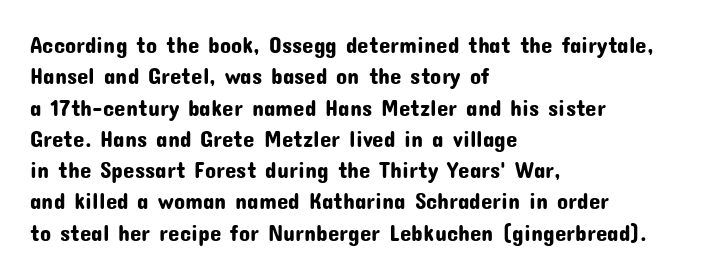
The image shows 23 px text type, upright; set left-aligned, normal line spacing (1.36x), normal letter spacing, not underlined.
